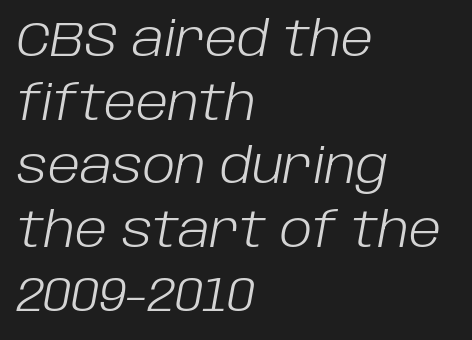
The paragraph has a hard left edge and a soft right edge. Each new line begins a customary step beneath the previous one. The face used here is proportionally spaced, like ordinary book or web type. This sample uses plain, unmodified letter spacing.
